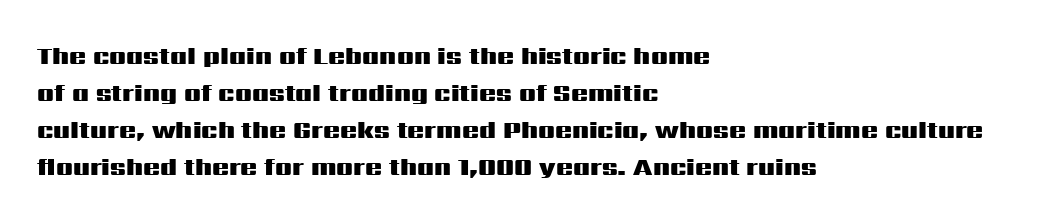
{"italic": "no", "bold": "yes", "underline": "no", "align": "left", "line_spacing": "normal", "line_spacing_ratio": 1.48, "letter_spacing": "normal", "letter_spacing_em": 0.0, "glyph_px": 25}
